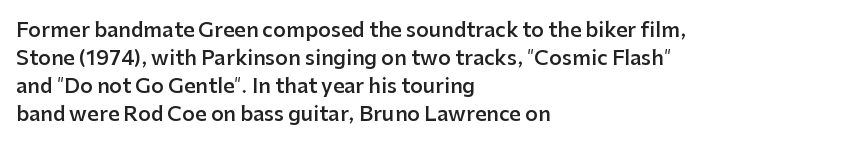
Q: Is the text bold? A: Semi-bold.
Q: Is the text italic (slanted)? A: No, it is upright.
Q: Is the text underlined? A: No.
Q: How is the paragraph aligned? A: Left-aligned.
Q: Is the spacing between letters normal or unusually wide? A: Normal.
Q: Is the spacing between lines tight, normal or loose? A: Normal.
